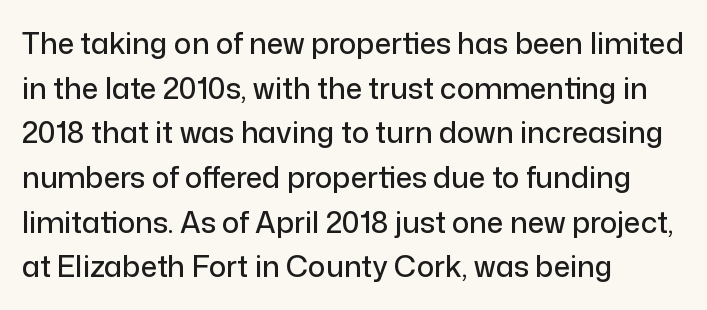
{"serif": "no", "italic": "no", "width": "normal", "stroke_contrast": "low", "x_height": "medium", "monospaced": "no", "underline": "no", "align": "left", "line_spacing": "normal", "line_spacing_ratio": 1.54, "letter_spacing": "normal", "letter_spacing_em": 0.0, "glyph_px": 29}
